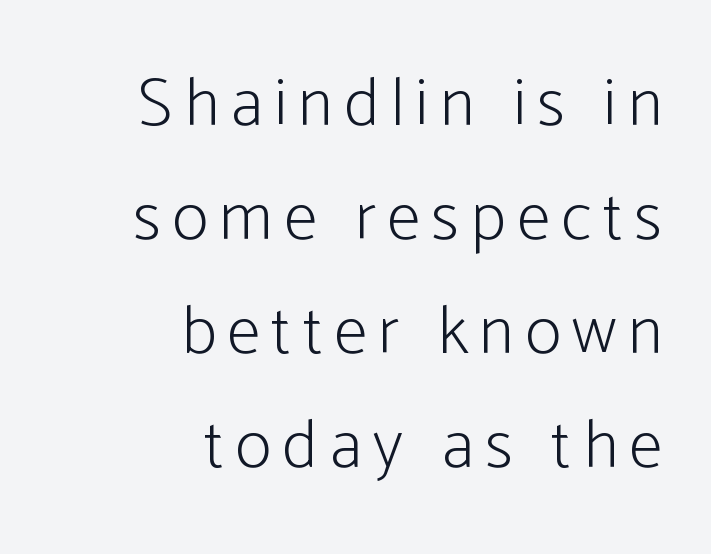
{"serif": "no", "italic": "no", "bold": "no", "weight": "light", "width": "condensed", "stroke_contrast": "low", "x_height": "medium", "monospaced": "no", "underline": "no", "align": "right", "line_spacing": "normal", "line_spacing_ratio": 1.65, "glyph_px": 69}
